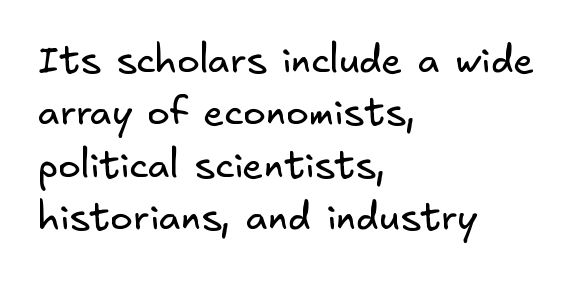
Q: Is the text bold? A: No.
Q: Is the typeface a serif or a sans-serif typeface? A: Sans-serif.
Q: Is the text underlined? A: No.
Q: How is the paragraph aligned? A: Left-aligned.
Q: Is the spacing between letters normal or unusually wide? A: Normal.
Q: Is the spacing between lines tight, normal or loose? A: Normal.
Q: Width (condensed, normal, or wide)? A: Normal.
Q: Stroke contrast? A: Low.
Q: x-height? A: Small.
